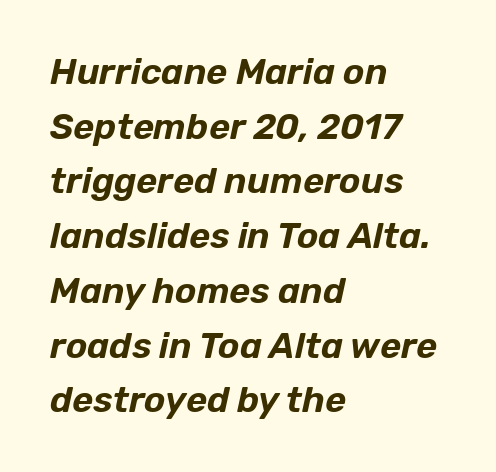
Q: Is the text italic (slanted)? A: Yes, it leans right by about 12 degrees.
Q: Is the text underlined? A: No.
Q: How is the paragraph aligned? A: Left-aligned.
Q: Is the spacing between letters normal or unusually wide? A: Normal.
Q: Is the spacing between lines tight, normal or loose? A: Normal.
Q: Width (condensed, normal, or wide)? A: Normal.
Q: Stroke contrast? A: Low.
Q: x-height? A: Medium.
Q: Monospaced? A: No.
